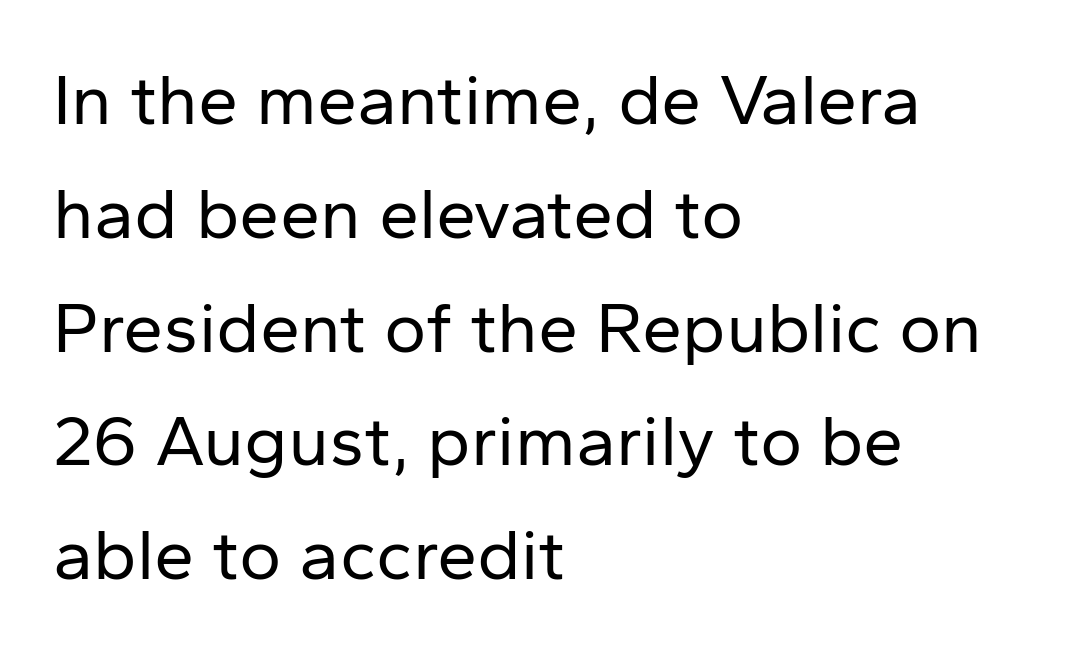
Tall strokes in this sample are plumb rather than angled. Quick note: interline space is typical. This rendering uses left alignment, leaving the right contour irregular. The passage shown is not underscored anywhere. Here the designer chose a conventional face with non-uniform glyph widths. The letters look calm and open, with moderate or lighter stems.
